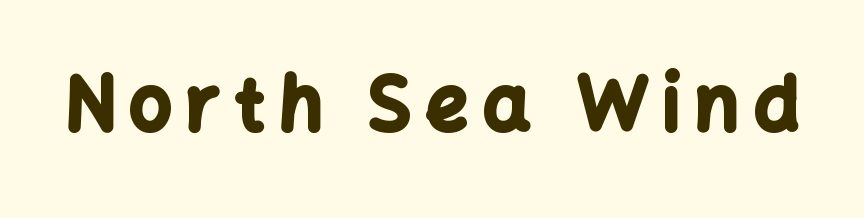
Unlike a traditional serif, this face leaves its strokes unadorned. The gap between lines stays unmarked. A typesetter would call this proportional, since set widths differ per character. Loose tracking; the words dissolve into strings of separated letters. A typesetter would mark this as roman, not italic. Heft: maximum for text — a bold.
